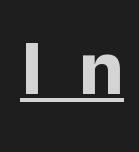
The image shows 78 px bold sans-serif type, upright; set unusually wide letter spacing (+0.47 em), underlined; low stroke contrast and a medium x-height.
